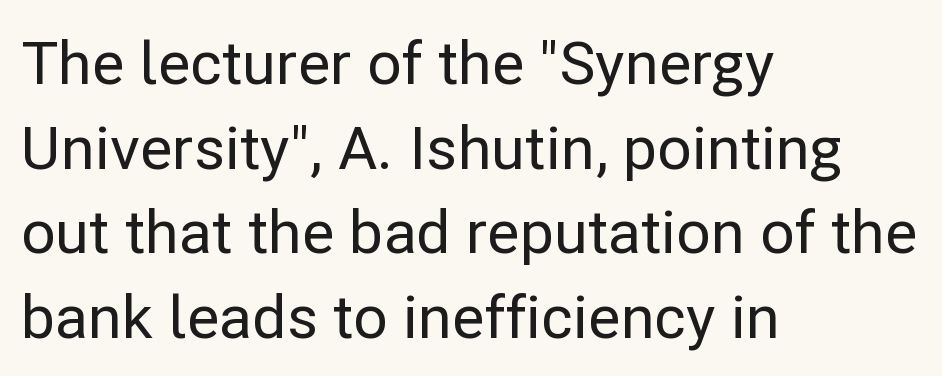
The image shows 60 px sans-serif type, upright; set left-aligned, normal line spacing (1.41x), normal letter spacing, not underlined; low stroke contrast and a medium x-height.
